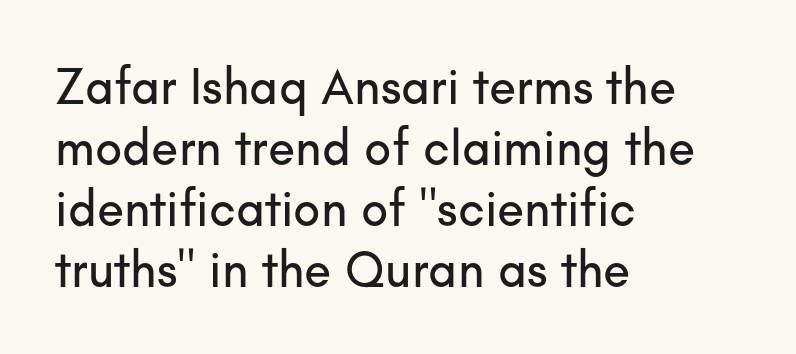
Q: Is the text italic (slanted)? A: No, it is upright.
Q: Is the typeface a serif or a sans-serif typeface? A: Sans-serif.
Q: Is the text underlined? A: No.
Q: How is the paragraph aligned? A: Left-aligned.
Q: Is the spacing between letters normal or unusually wide? A: Normal.
Q: Width (condensed, normal, or wide)? A: Normal.
Q: Stroke contrast? A: Low.
Q: x-height? A: Small.
Q: Monospaced? A: No.
